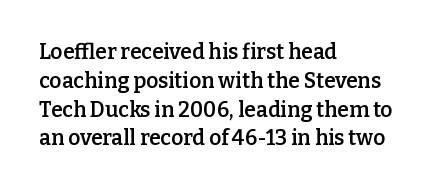
{"italic": "no", "bold": "semi", "underline": "no", "align": "left", "line_spacing": "normal", "line_spacing_ratio": 1.37, "letter_spacing": "normal", "letter_spacing_em": 0.0, "glyph_px": 21}
